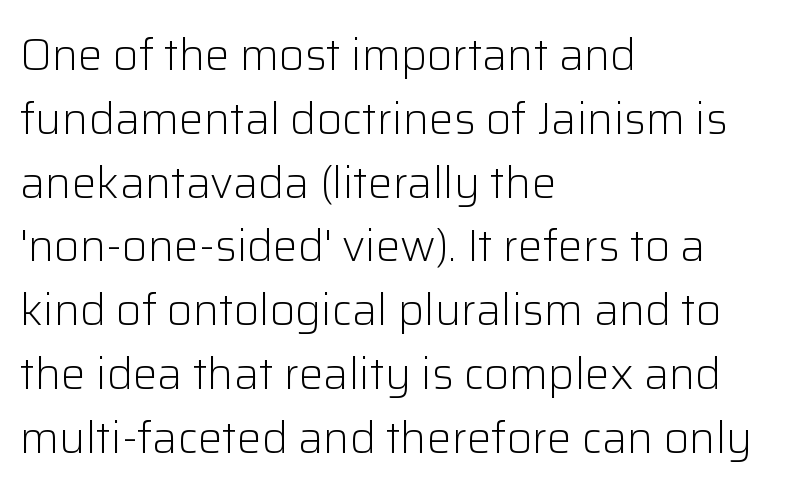
{"serif": "no", "italic": "no", "bold": "no", "weight": "light", "width": "normal", "stroke_contrast": "low", "x_height": "medium", "monospaced": "no", "underline": "no", "align": "left", "line_spacing": "normal", "line_spacing_ratio": 1.45, "letter_spacing": "normal", "letter_spacing_em": 0.0, "glyph_px": 44}
